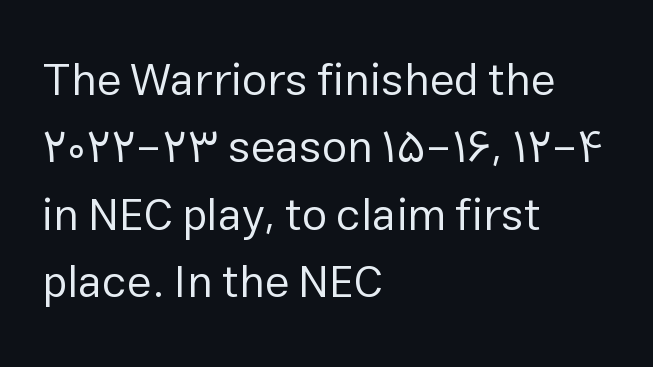
Descenders hang freely into open space. Caption: standard tracking, unaltered. Rows of type keep a routine distance in the vertical direction. Here the designer chose a conventional face with non-uniform glyph widths. This sample uses an upright cut, with every glyph sitting square on the baseline. Serif or sans? Sans — the stroke terminals are bare.
